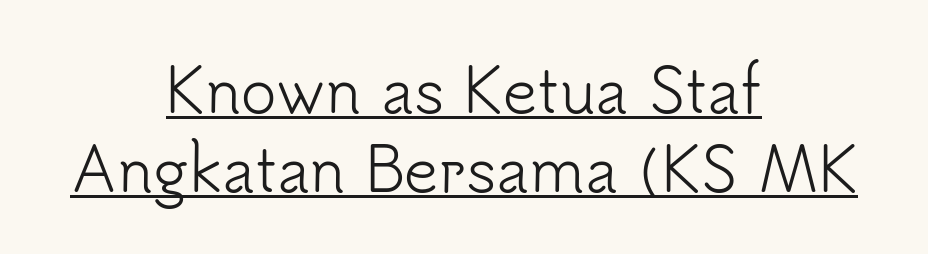
The image shows 60 px light sans-serif type, upright; set centered, normal line spacing (1.32x), normal letter spacing, underlined; low stroke contrast and a small x-height.
